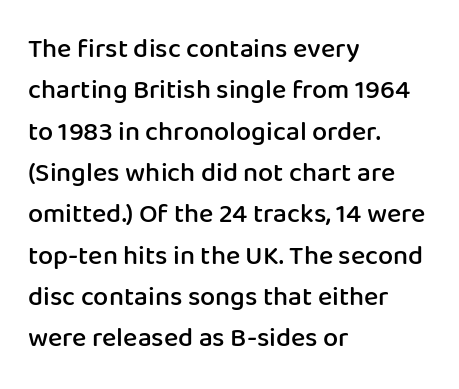
Q: Is the text bold? A: Semi-bold.
Q: Is the text italic (slanted)? A: No, it is upright.
Q: Is the text underlined? A: No.
Q: How is the paragraph aligned? A: Left-aligned.
Q: Is the spacing between letters normal or unusually wide? A: Normal.
Q: Is the spacing between lines tight, normal or loose? A: Normal.
